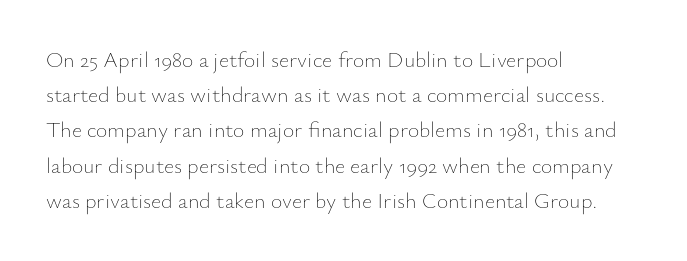
A quiet, ordinary-to-light weight characterises the typeface. Default kerning and tracking; the words read as compact shapes. These lines stack with their left ends in a neat column. The leading is moderate, giving the passage an even texture.
